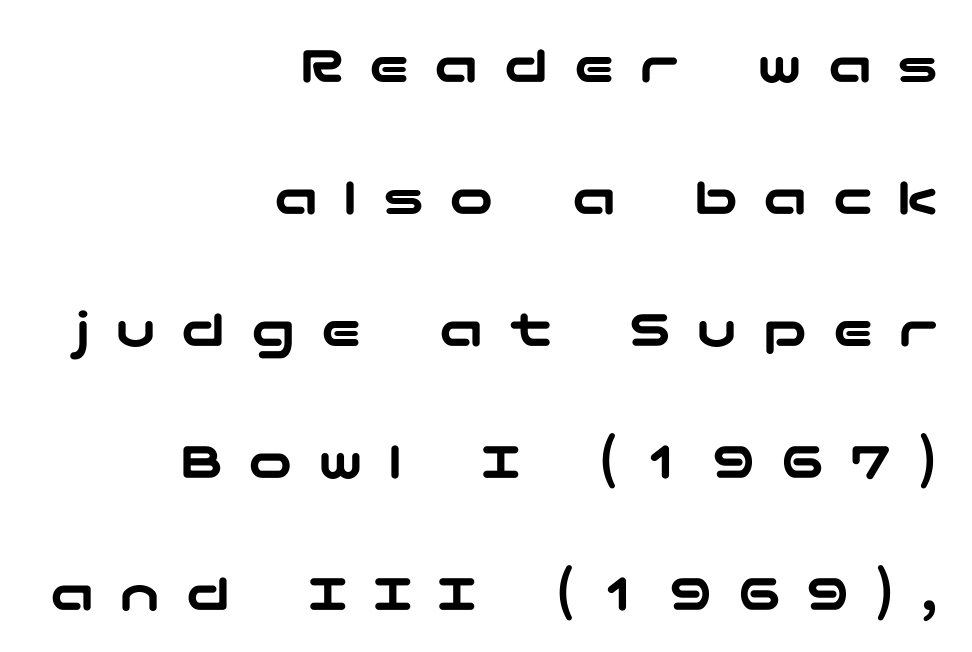
The typography opts for an upright posture over an oblique one. The face used here is a sans, in the tradition of grotesques and geometrics. The string is rendered with underlining switched off. You could fit nearly another row in the gap between these rows.
